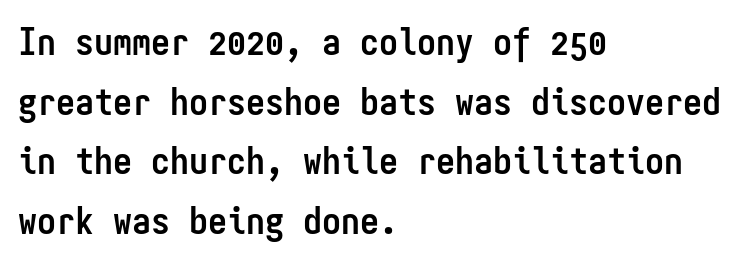
Q: Is the text bold? A: Yes.
Q: Is the text italic (slanted)? A: No, it is upright.
Q: Is the typeface a serif or a sans-serif typeface? A: Sans-serif.
Q: Is the text underlined? A: No.
Q: How is the paragraph aligned? A: Left-aligned.
Q: Is the spacing between letters normal or unusually wide? A: Normal.
Q: Is the spacing between lines tight, normal or loose? A: Normal.
Q: Width (condensed, normal, or wide)? A: Condensed.
Q: Stroke contrast? A: Low.
Q: x-height? A: Medium.
Q: Monospaced? A: Yes.
